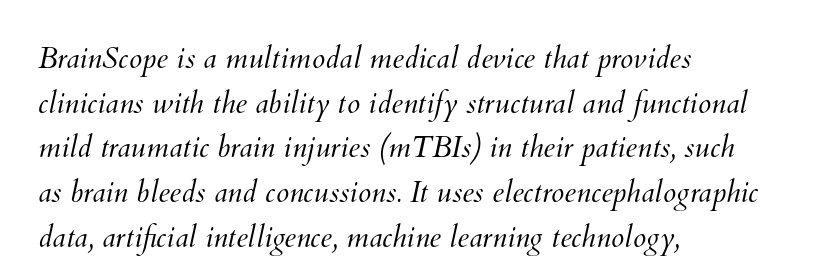
Q: Is the text bold? A: No.
Q: Is the text underlined? A: No.
Q: How is the paragraph aligned? A: Left-aligned.
Q: Is the spacing between letters normal or unusually wide? A: Normal.
Q: Is the spacing between lines tight, normal or loose? A: Normal.
Q: Width (condensed, normal, or wide)? A: Normal.
Q: Stroke contrast? A: Medium.
Q: x-height? A: Small.
Q: Monospaced? A: No.
